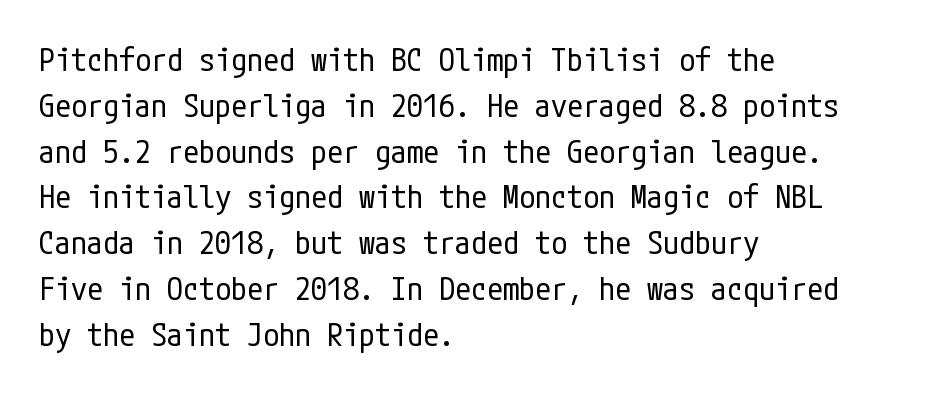
{"serif": "no", "italic": "no", "bold": "no", "weight": "regular", "width": "condensed", "stroke_contrast": "low", "x_height": "medium", "underline": "no", "align": "left", "line_spacing": "normal", "line_spacing_ratio": 1.43, "letter_spacing": "normal", "letter_spacing_em": 0.0, "glyph_px": 32}
